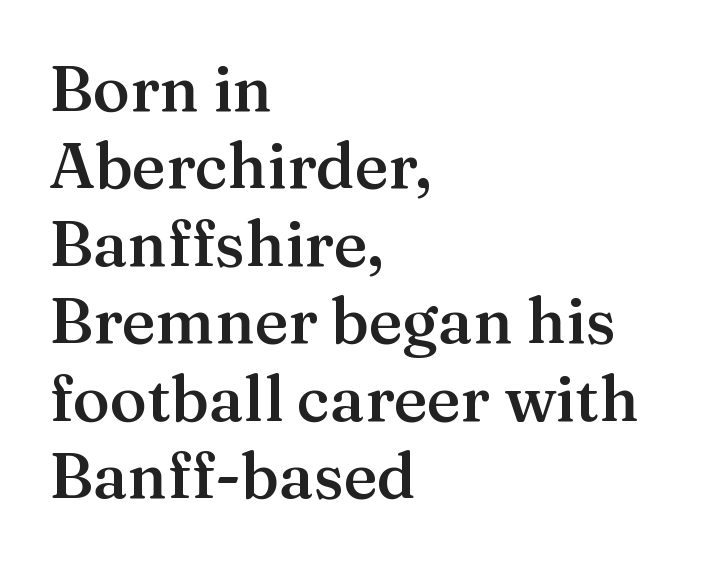
Notice the strokes are somewhat thickened but not fully heavy: this is a semibold. You could call the tracking neutral — neither tight nor loose. Old-style or modern, the face here clearly has serifs. Is this a fixed-width face? No — the glyphs have proportional, varying widths. The baseline area is clear.
